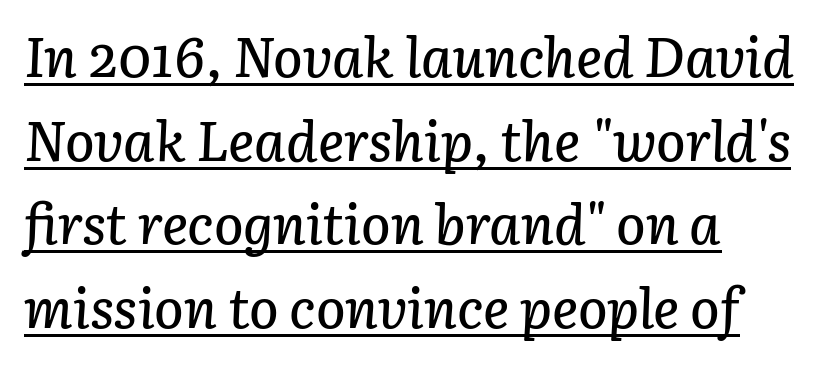
The image shows 55 px text type, italic (leaning right); set left-aligned, normal line spacing (1.52x), normal letter spacing, underlined; low stroke contrast and a medium x-height.
